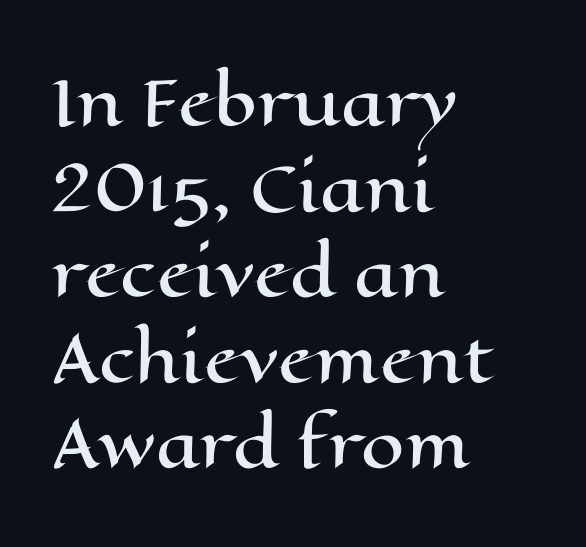
{"italic": "no", "width": "wide", "stroke_contrast": "high", "x_height": "medium", "monospaced": "no", "underline": "no", "align": "left", "line_spacing": "normal", "line_spacing_ratio": 1.38, "letter_spacing": "normal", "letter_spacing_em": 0.0, "glyph_px": 62}
